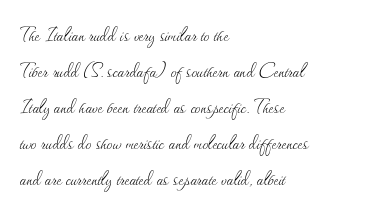
Q: Is the text bold? A: No.
Q: Is the text italic (slanted)? A: Yes.
Q: Is the text underlined? A: No.
Q: How is the paragraph aligned? A: Left-aligned.
Q: Is the spacing between letters normal or unusually wide? A: Normal.
Q: Is the spacing between lines tight, normal or loose? A: Normal.
